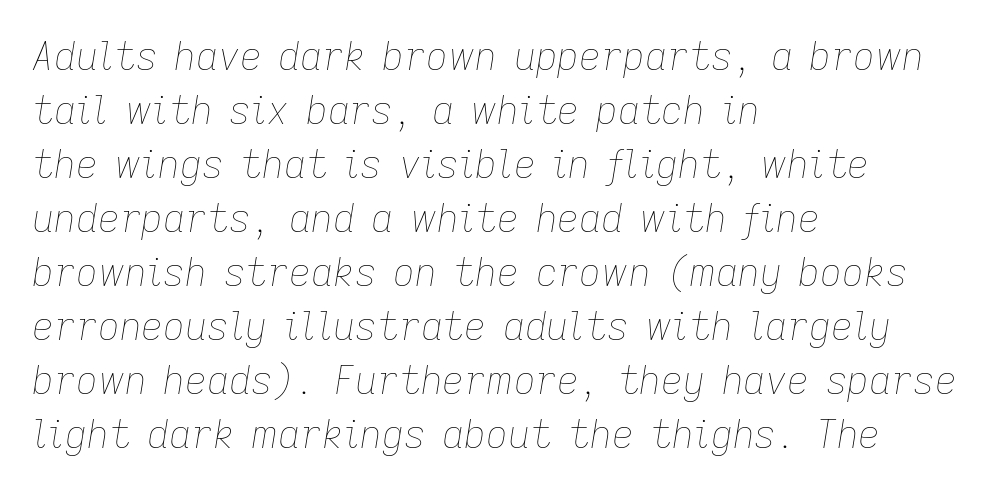
Q: Is the text bold? A: No.
Q: Is the text italic (slanted)? A: Yes, it leans right by about 9 degrees.
Q: Is the text underlined? A: No.
Q: How is the paragraph aligned? A: Left-aligned.
Q: Is the spacing between letters normal or unusually wide? A: Normal.
Q: Is the spacing between lines tight, normal or loose? A: Normal.
Q: Width (condensed, normal, or wide)? A: Normal.
Q: Stroke contrast? A: Low.
Q: x-height? A: Medium.
Q: Monospaced? A: No.
